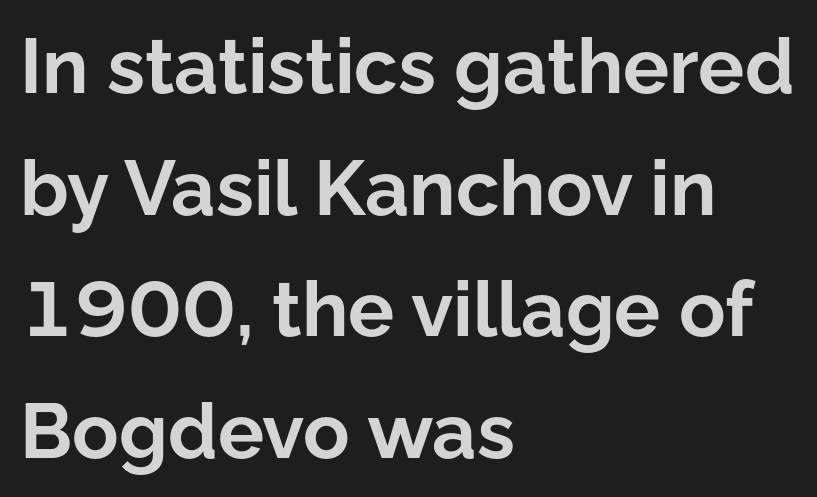
{"serif": "no", "italic": "no", "bold": "yes", "weight": "bold", "width": "normal", "stroke_contrast": "low", "x_height": "medium", "monospaced": "no", "underline": "no", "align": "left", "line_spacing": "normal", "line_spacing_ratio": 1.58, "letter_spacing": "normal", "letter_spacing_em": 0.0, "glyph_px": 77}
